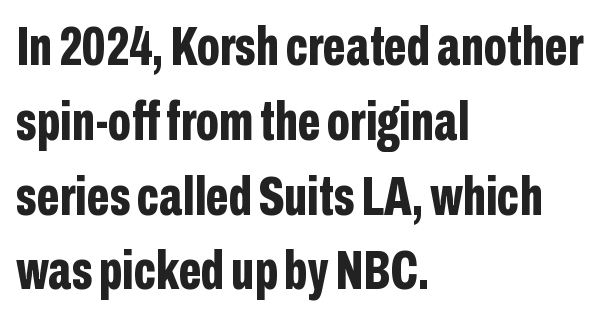
Q: Is the text bold? A: Yes.
Q: Is the text italic (slanted)? A: No, it is upright.
Q: Is the typeface a serif or a sans-serif typeface? A: Sans-serif.
Q: Is the text underlined? A: No.
Q: How is the paragraph aligned? A: Left-aligned.
Q: Is the spacing between letters normal or unusually wide? A: Normal.
Q: Is the spacing between lines tight, normal or loose? A: Normal.
Q: Width (condensed, normal, or wide)? A: Condensed.
Q: Stroke contrast? A: Low.
Q: x-height? A: Medium.
Q: Monospaced? A: No.
